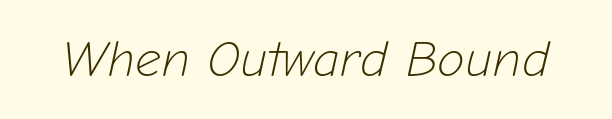
Would a proofreader flag this as italicized? Yes. Is this a fixed-width face? No — the glyphs have proportional, varying widths. Compared with a typical body face, this is equally light or lighter still. Each word holds together tightly as a unit, with standard inter-letter gaps. The space directly below the letters is spotless.
